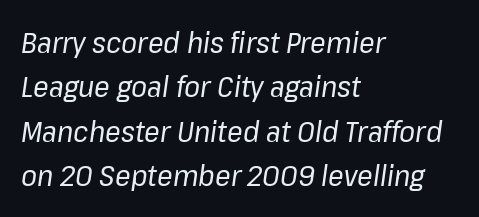
A light-to-regular cut is what we see here. The rows are spaced the way most documents space them. How are the letters spaced? Ordinarily, with no added tracking. This is oblique type, the kind used for emphasis or titles. Check the space under the baseline: it is left empty.
